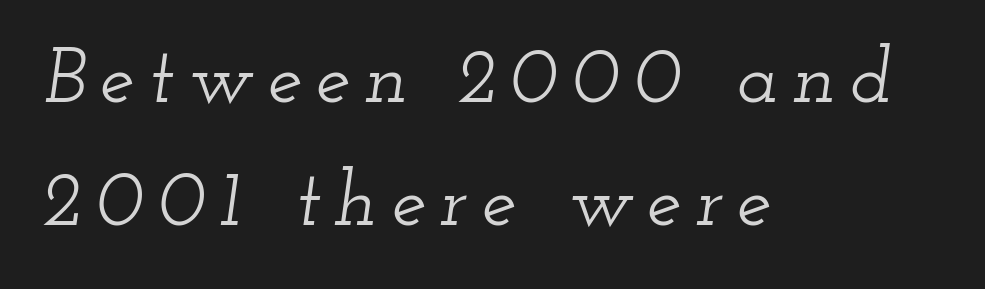
{"serif": "yes", "italic": "yes", "lean": "right", "slant_degrees": 12, "width": "wide", "stroke_contrast": "low", "x_height": "small", "monospaced": "no", "underline": "no", "align": "left", "line_spacing": "normal", "line_spacing_ratio": 1.58, "glyph_px": 78}
